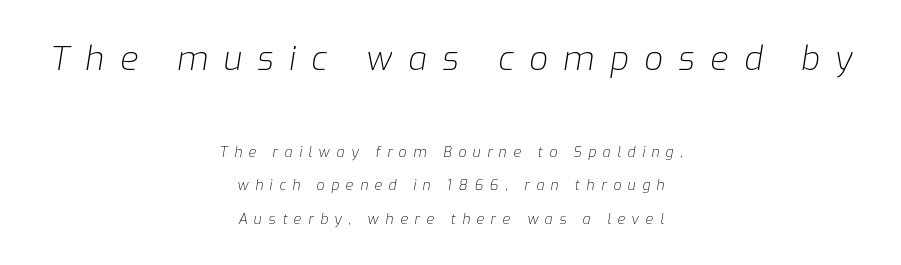
It's the slanting kind of type. Does the copy run flush right? No — it is centered line by line. Varying glyph widths throughout — classic text-font behaviour. Students, observe: this is what heavily led, spacious text looks like. The weight would be labelled regular, book, light, or lighter still.
